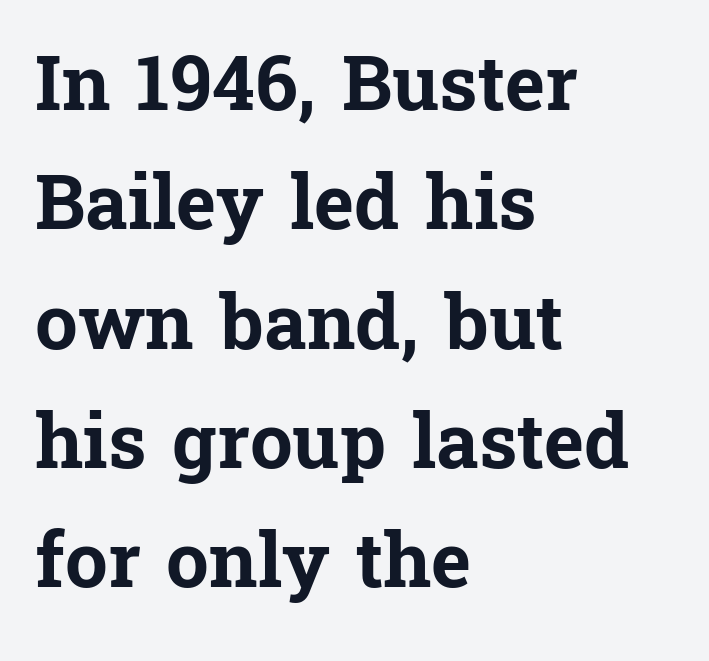
The letters are bold, with thick, heavy strokes. Type without underlining. The block of text has a typical density, with ordinary space between rows. Each letter keeps its own natural width here, so spacing adapts to shape. In terms of letterspacing, this is plain default setting.
